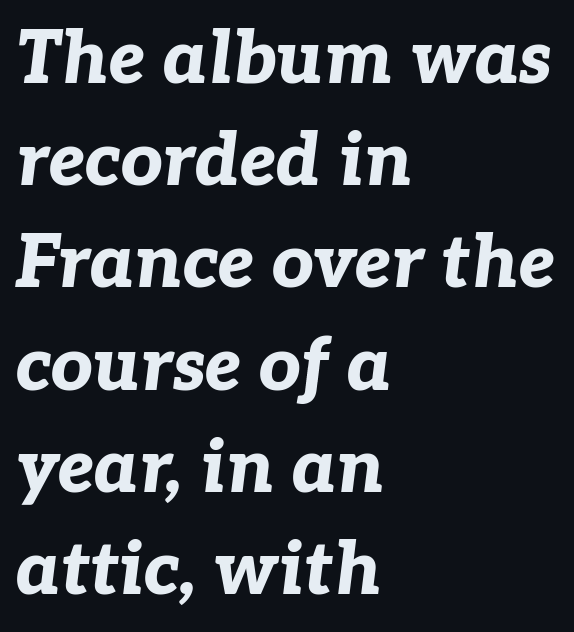
The image shows 73 px bold type, italic (leaning right); set left-aligned, normal line spacing (1.4x), normal letter spacing, not underlined; low stroke contrast and a medium x-height.
